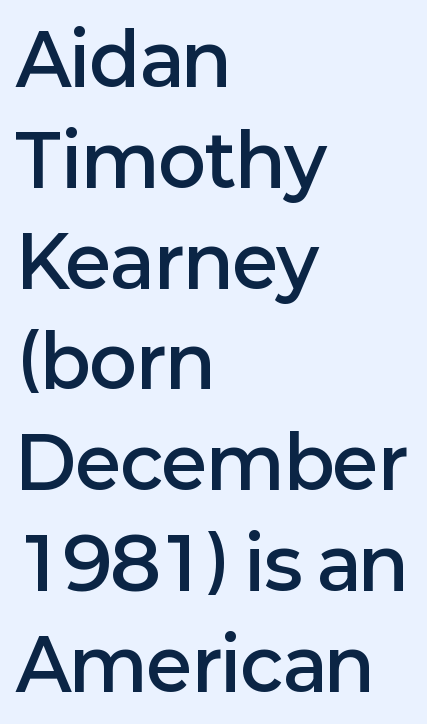
Unlike italic type, these characters show no tilt at all. Descender tails drop into unmarked territory. Do the characters align in a grid? No, the font is proportional. These lines carry some extra weight — a demibold, not a full bold.
